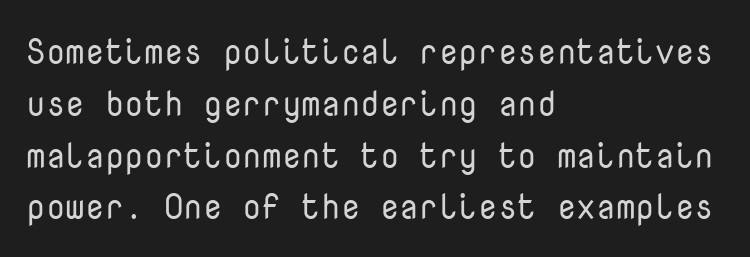
Q: Is the text bold? A: No.
Q: Is the text italic (slanted)? A: No, it is upright.
Q: Is the typeface a serif or a sans-serif typeface? A: Sans-serif.
Q: Is the text underlined? A: No.
Q: How is the paragraph aligned? A: Left-aligned.
Q: Is the spacing between letters normal or unusually wide? A: Normal.
Q: Is the spacing between lines tight, normal or loose? A: Normal.
Q: Width (condensed, normal, or wide)? A: Normal.
Q: Stroke contrast? A: Low.
Q: x-height? A: Medium.
Q: Monospaced? A: Yes.
